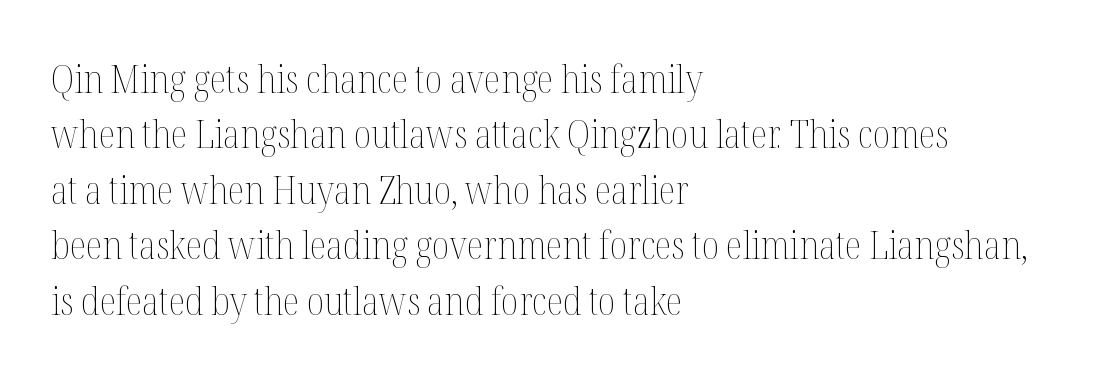
Any mark beneath the type? The region is blank. Caption: standard tracking, unaltered. The letters look calm and open, with moderate or lighter stems. Notice how descenders clear the ascenders below comfortably — that's standard leading. Do the characters align in a grid? No, the font is proportional.
